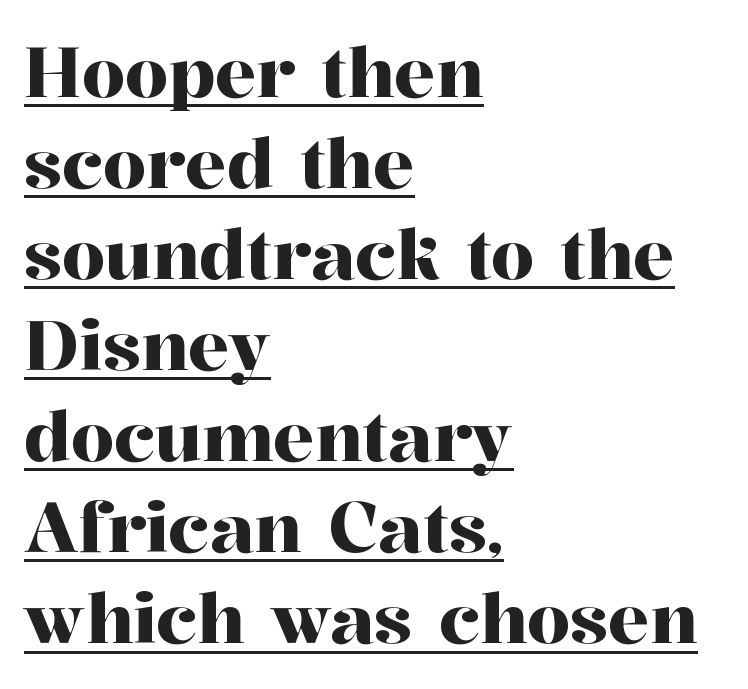
The image shows 69 px serif type, upright; set left-aligned, normal line spacing (1.32x), normal letter spacing, underlined; high stroke contrast and a medium x-height.
